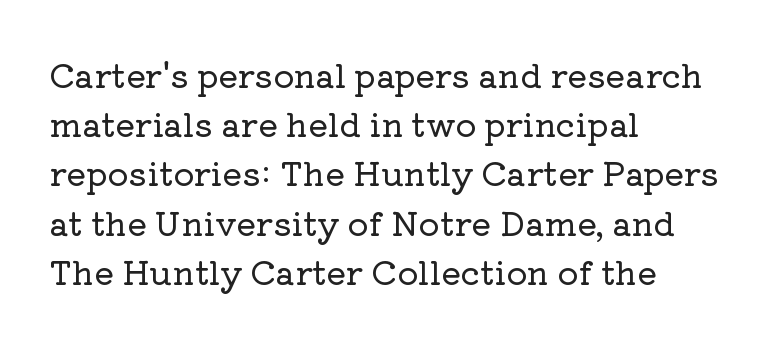
Q: Is the text italic (slanted)? A: No, it is upright.
Q: Is the typeface a serif or a sans-serif typeface? A: Serif.
Q: Is the text underlined? A: No.
Q: How is the paragraph aligned? A: Left-aligned.
Q: Is the spacing between letters normal or unusually wide? A: Normal.
Q: Is the spacing between lines tight, normal or loose? A: Normal.
Q: Width (condensed, normal, or wide)? A: Normal.
Q: Stroke contrast? A: Low.
Q: x-height? A: Medium.
Q: Monospaced? A: No.
